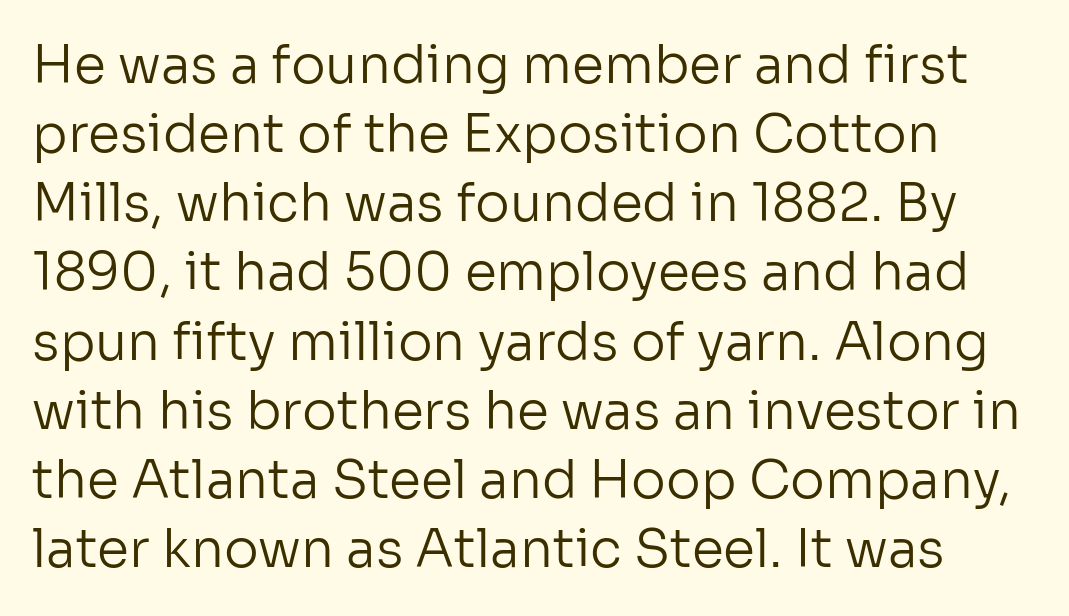
Q: Is the text bold? A: No.
Q: Is the text italic (slanted)? A: No, it is upright.
Q: Is the typeface a serif or a sans-serif typeface? A: Sans-serif.
Q: Is the text underlined? A: No.
Q: Is the spacing between letters normal or unusually wide? A: Normal.
Q: Is the spacing between lines tight, normal or loose? A: Normal.
Q: Width (condensed, normal, or wide)? A: Normal.
Q: Stroke contrast? A: Low.
Q: x-height? A: Medium.
Q: Monospaced? A: No.
